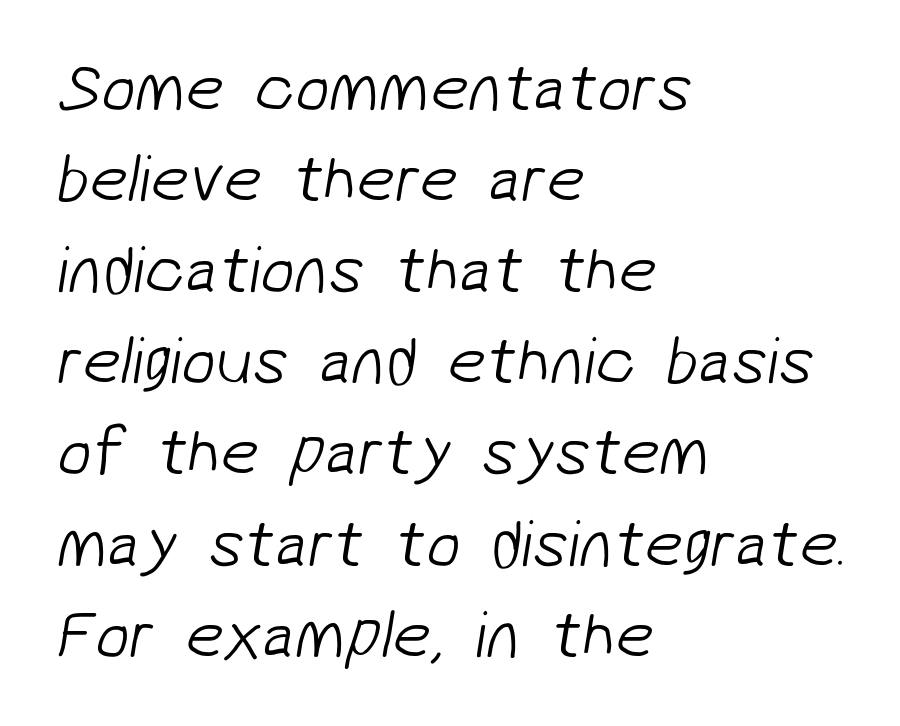
Q: Is the text bold? A: No.
Q: Is the typeface a serif or a sans-serif typeface? A: Sans-serif.
Q: Is the text underlined? A: No.
Q: How is the paragraph aligned? A: Left-aligned.
Q: Is the spacing between letters normal or unusually wide? A: Normal.
Q: Is the spacing between lines tight, normal or loose? A: Normal.
Q: Width (condensed, normal, or wide)? A: Normal.
Q: Stroke contrast? A: Low.
Q: x-height? A: Medium.
Q: Monospaced? A: No.
